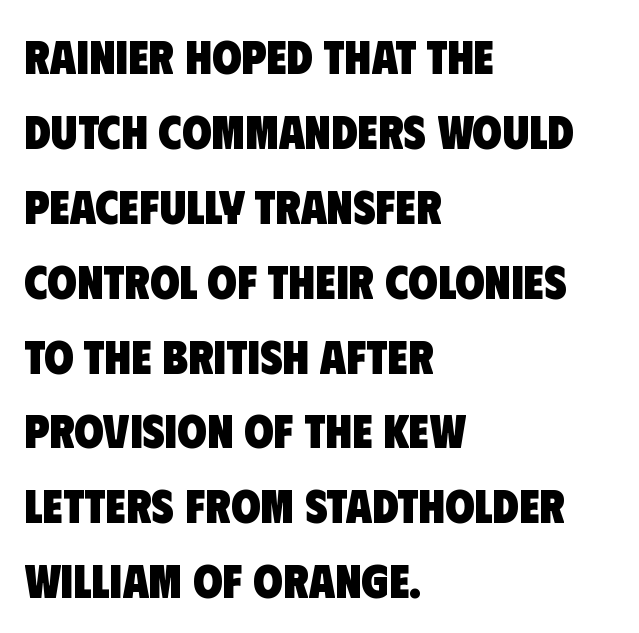
Q: Is the text bold? A: Yes.
Q: Is the typeface a serif or a sans-serif typeface? A: Sans-serif.
Q: Is the text underlined? A: No.
Q: How is the paragraph aligned? A: Left-aligned.
Q: Is the spacing between letters normal or unusually wide? A: Normal.
Q: Is the spacing between lines tight, normal or loose? A: Normal.
Q: Width (condensed, normal, or wide)? A: Condensed.
Q: Stroke contrast? A: Low.
Q: x-height? A: Large.
Q: Monospaced? A: No.
